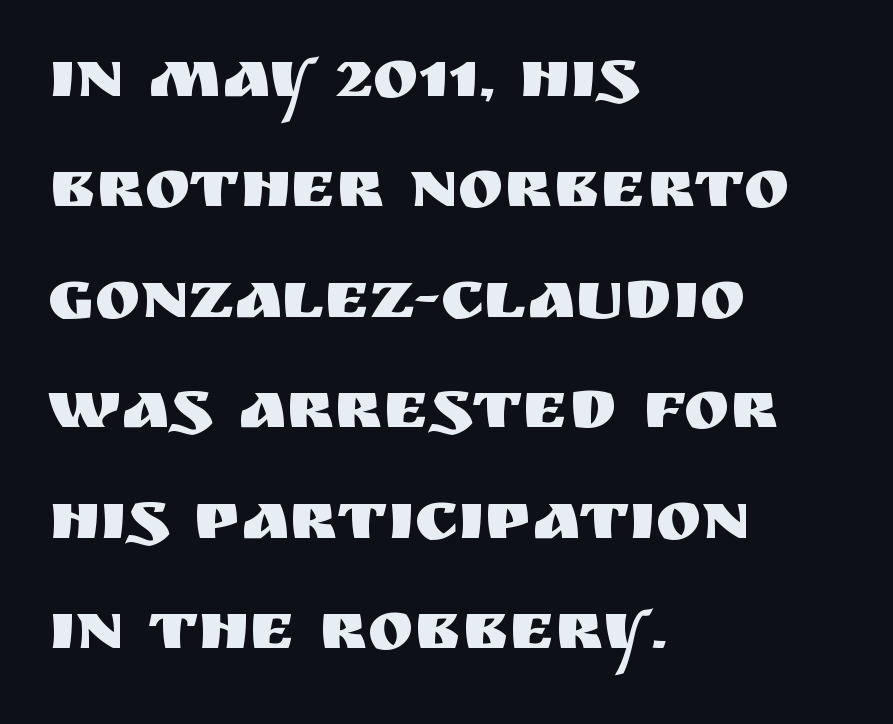
Q: Is the text italic (slanted)? A: No, it is upright.
Q: Is the typeface a serif or a sans-serif typeface? A: Sans-serif.
Q: Is the text underlined? A: No.
Q: How is the paragraph aligned? A: Left-aligned.
Q: Is the spacing between letters normal or unusually wide? A: Normal.
Q: Is the spacing between lines tight, normal or loose? A: Normal.
Q: Width (condensed, normal, or wide)? A: Normal.
Q: Stroke contrast? A: Medium.
Q: x-height? A: Large.
Q: Monospaced? A: No.
